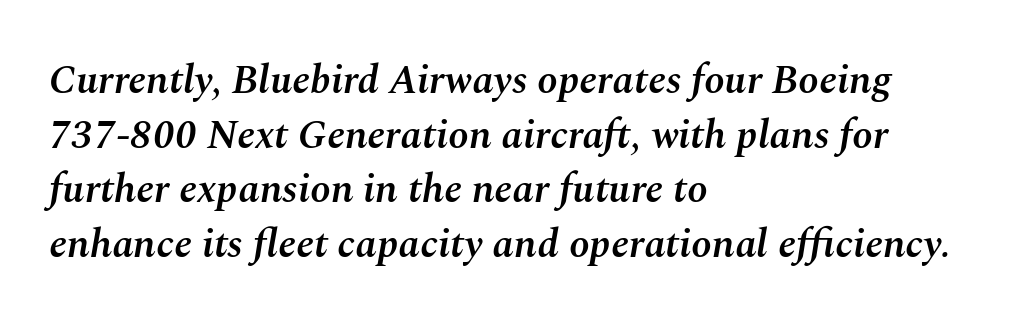
The image shows 41 px semibold type, italic (leaning right); set left-aligned, normal line spacing (1.33x), normal letter spacing, not underlined; medium stroke contrast and a medium x-height.
